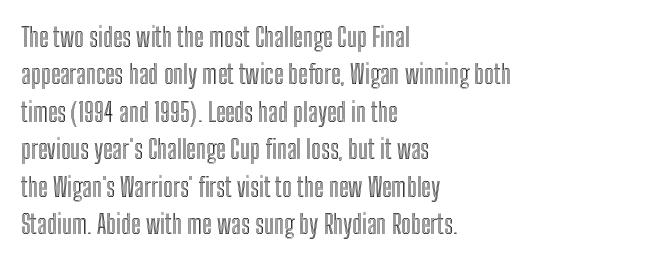
{"italic": "no", "underline": "no", "align": "left", "line_spacing": "normal", "line_spacing_ratio": 1.44, "letter_spacing": "normal", "letter_spacing_em": 0.0, "glyph_px": 26}
